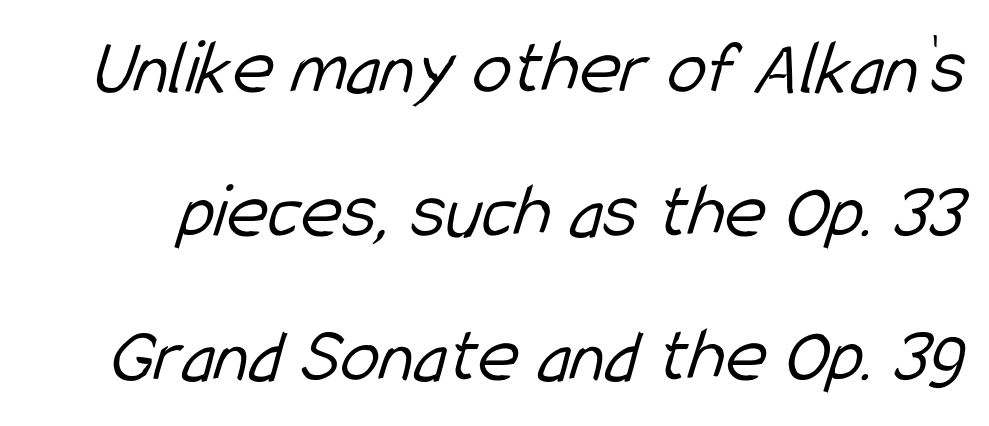
Q: Is the text bold? A: No.
Q: Is the typeface a serif or a sans-serif typeface? A: Sans-serif.
Q: Is the text underlined? A: No.
Q: Is the spacing between letters normal or unusually wide? A: Normal.
Q: Width (condensed, normal, or wide)? A: Condensed.
Q: Stroke contrast? A: Low.
Q: x-height? A: Medium.
Q: Monospaced? A: No.
